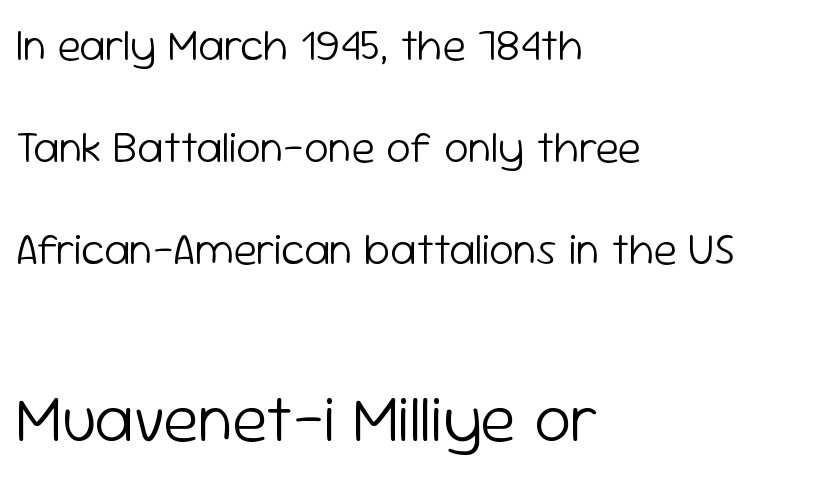
The image shows 66 px light sans-serif type, upright; set left-aligned, loose line spacing (2.32x), normal letter spacing, not underlined; the second (bottom) block is 1.5x larger; low stroke contrast and a medium x-height.
